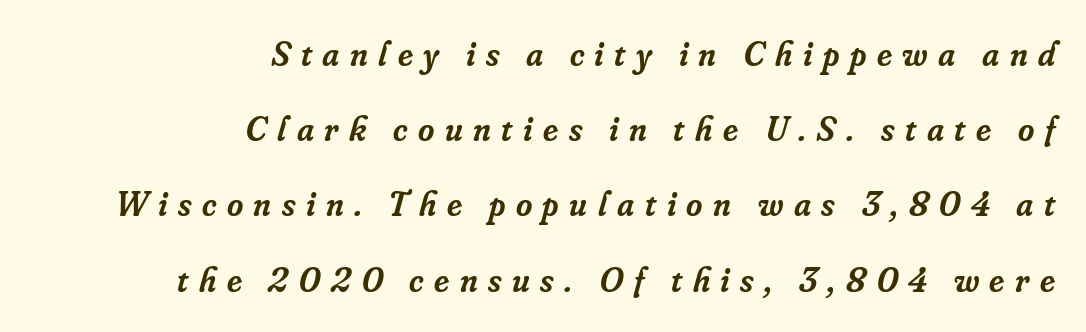
The image shows 35 px semibold serif type, italic (leaning right); set right-aligned, loose line spacing (2.15x), unusually wide letter spacing (+0.3 em), not underlined; low stroke contrast and a small x-height.
